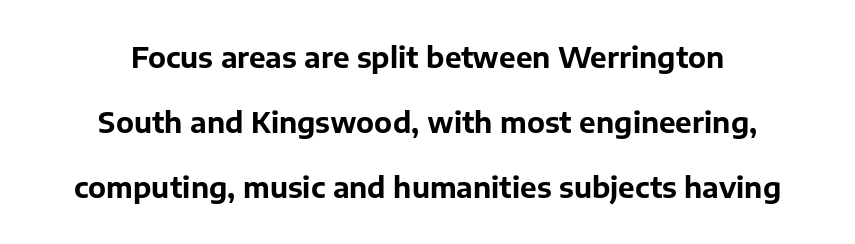
The image shows 28 px bold sans-serif type, upright; set centered, loose line spacing (2.32x), normal letter spacing, not underlined; low stroke contrast and a medium x-height.
